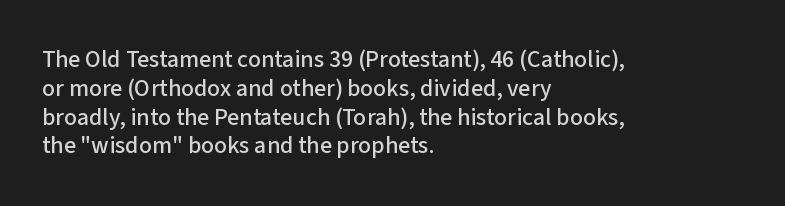
{"italic": "no", "underline": "no", "align": "left", "line_spacing_ratio": 1.2, "letter_spacing": "normal", "letter_spacing_em": 0.0, "glyph_px": 24}
